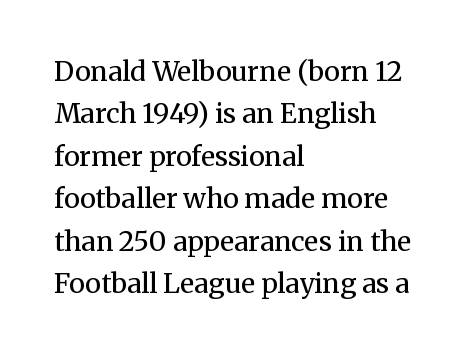
Characters follow at the spacing the type designer built in. Where is the straight margin? On the left. Weight: regular or lighter. Check the space under the baseline: it is left empty. Each new line begins a customary step beneath the previous one.
